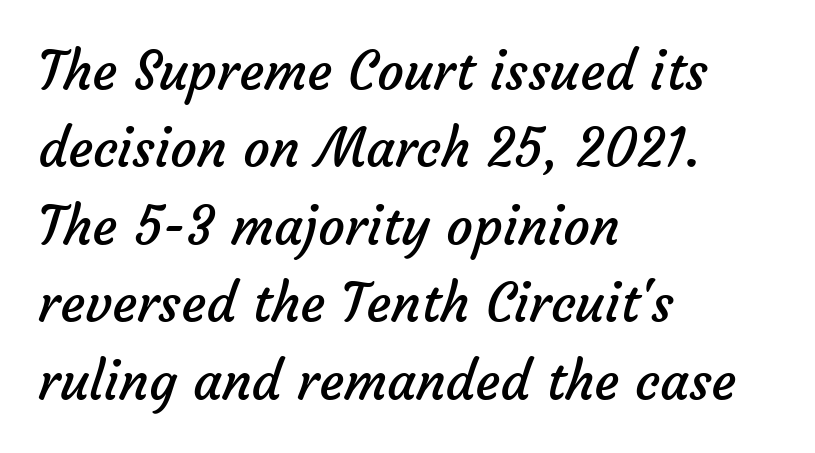
The weight would be labelled regular, book, light, or lighter still. In terms of leading, this rendering sits right in the middle. The setting favours the left margin, as ordinary paragraphs usually do. The horizontal fit of the characters is conventional and even.
